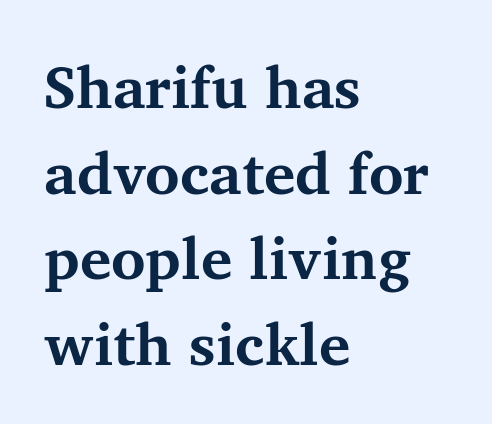
The image shows 59 px bold serif type, upright; set left-aligned, normal line spacing (1.45x), normal letter spacing, not underlined; medium stroke contrast and a medium x-height.
